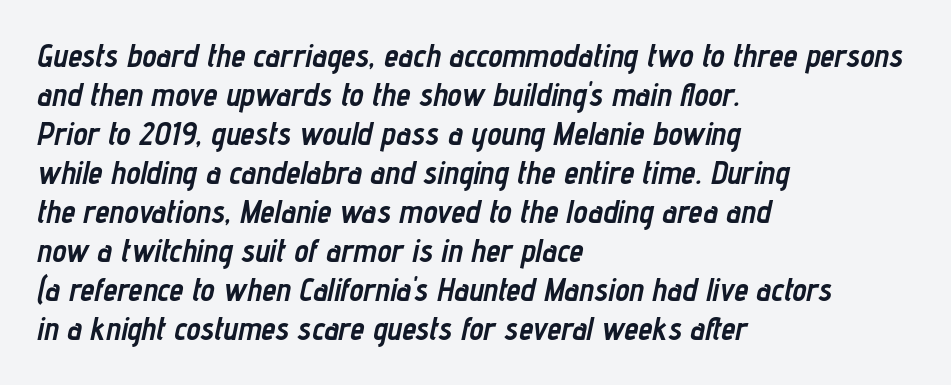
Alignment: flush left. The words here are not underlined. A typesetter would mark this as italic. A typesetter would call this proportional, since set widths differ per character.
